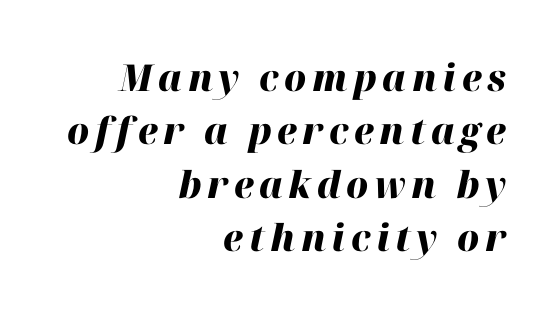
Unmarked baselines from the first word to the last. You can tell it's italic because the verticals aren't actually vertical. Rows of type keep a routine distance in the vertical direction. Thick stems and heavy bowls — unmistakably bold. The letters advance in unequal steps, a hallmark of proportional type. Horizontal alignment here is rightward, an uncommon choice for prose.
